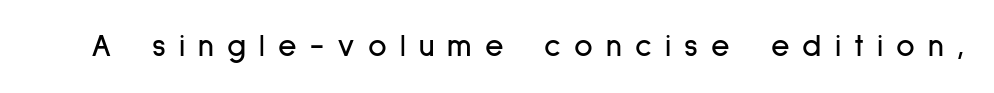
Q: Is the text italic (slanted)? A: No, it is upright.
Q: Is the typeface a serif or a sans-serif typeface? A: Sans-serif.
Q: Is the text underlined? A: No.
Q: Is the spacing between letters normal or unusually wide? A: Unusually wide.
Q: Width (condensed, normal, or wide)? A: Condensed.
Q: Stroke contrast? A: Low.
Q: x-height? A: Medium.
Q: Monospaced? A: No.
